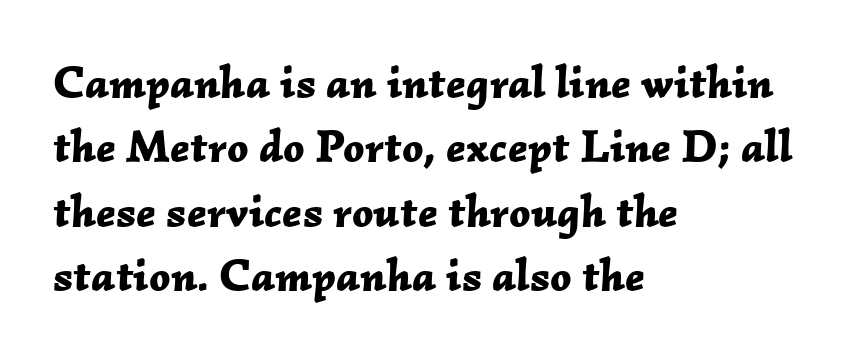
{"italic": "yes", "lean": "right", "slant_degrees": 2, "bold": "yes", "weight": "bold", "width": "normal", "stroke_contrast": "low", "x_height": "medium", "monospaced": "no", "underline": "no", "align": "left", "line_spacing": "normal", "line_spacing_ratio": 1.4, "letter_spacing": "normal", "letter_spacing_em": 0.0, "glyph_px": 46}
